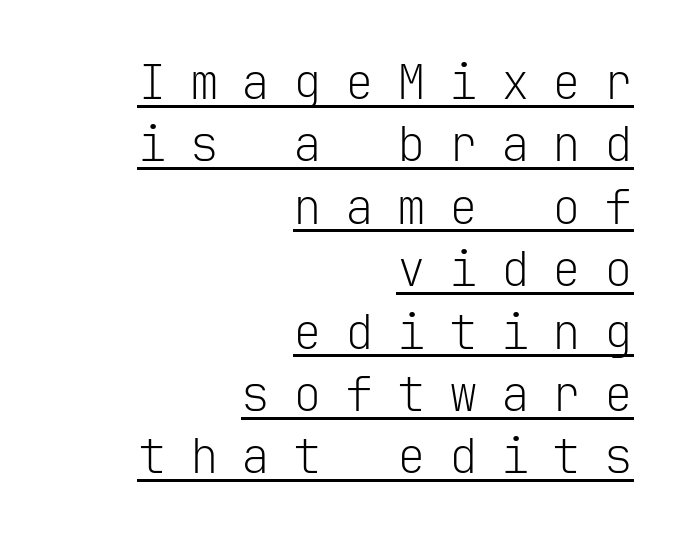
This is sans-serif lettering, the kind often seen on screens and signage. The cut favours lightness, reaching ordinary text weight at its darkest. This sample is right-justified, so line beginnings fall wherever the words allow. Is the letter spacing exaggerated? Yes — the characters are pushed far apart. Posture: vertical.
